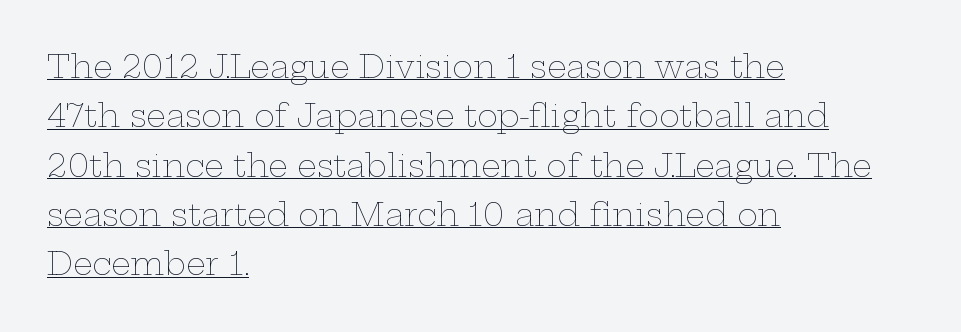
{"italic": "no", "bold": "no", "weight": "thin", "width": "wide", "stroke_contrast": "low", "x_height": "medium", "monospaced": "no", "underline": "yes", "align": "left", "line_spacing": "normal", "line_spacing_ratio": 1.59, "letter_spacing": "normal", "letter_spacing_em": 0.0, "glyph_px": 31}
